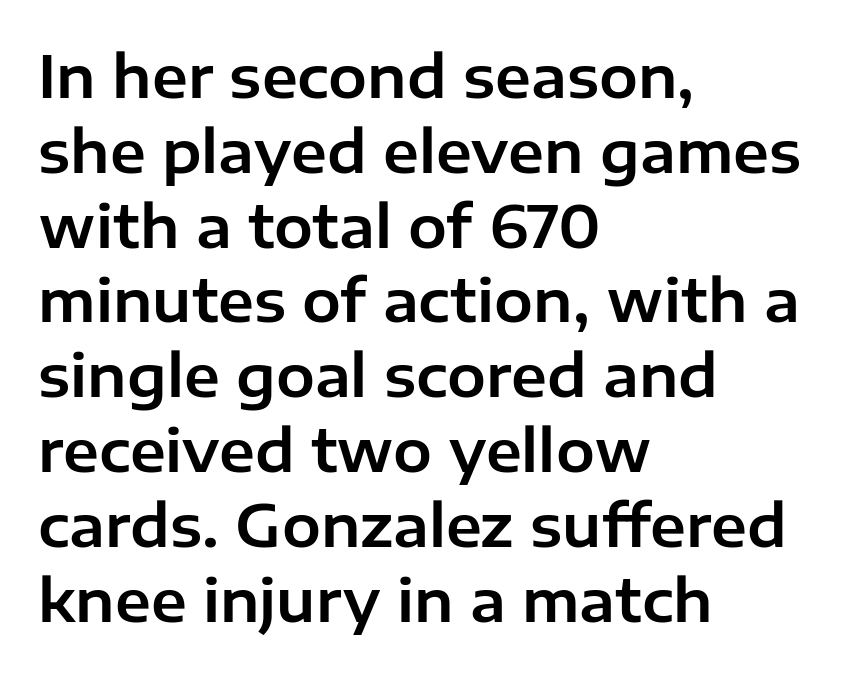
{"serif": "no", "italic": "no", "width": "normal", "stroke_contrast": "low", "x_height": "medium", "monospaced": "no", "underline": "no", "align": "left", "line_spacing": "normal", "line_spacing_ratio": 1.29, "letter_spacing": "normal", "letter_spacing_em": 0.0, "glyph_px": 58}
